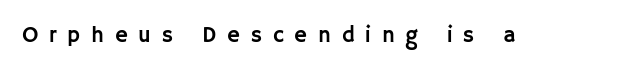
Q: Is the text italic (slanted)? A: No, it is upright.
Q: Is the text underlined? A: No.
Q: Is the spacing between letters normal or unusually wide? A: Unusually wide.
